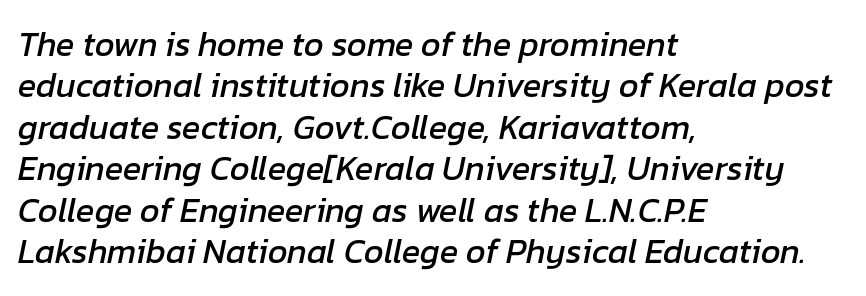
Words float on clear page, feet unadorned. There's an unmistakable incline to the writing here. Casual observation: everything's shoved over to the left. Here the designer chose a conventional face with non-uniform glyph widths. What stands out about the letter spacing? Nothing — it is the standard amount.
